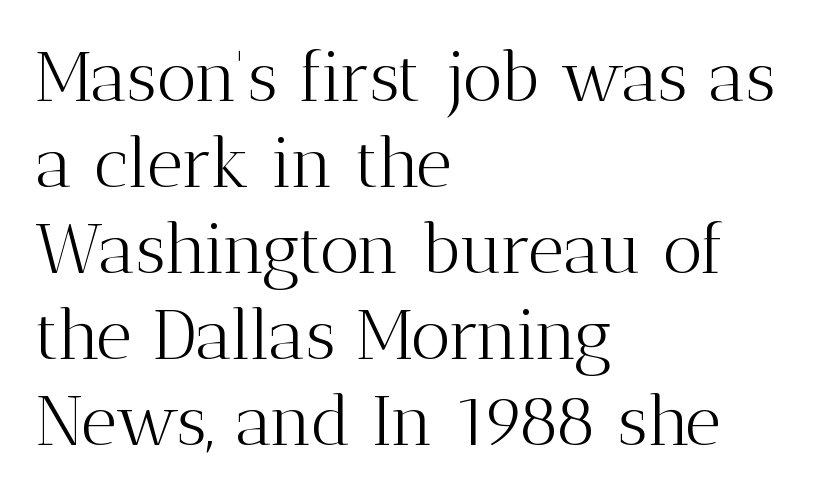
{"serif": "yes", "italic": "no", "bold": "no", "weight": "light", "width": "normal", "stroke_contrast": "medium", "x_height": "medium", "monospaced": "no", "underline": "no", "align": "left", "line_spacing_ratio": 1.23, "letter_spacing": "normal", "letter_spacing_em": 0.0, "glyph_px": 70}
